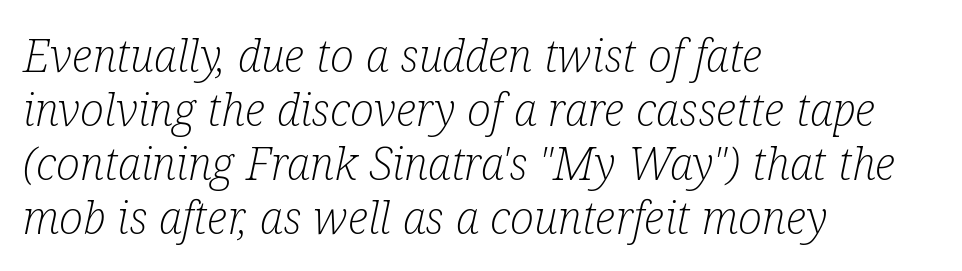
{"serif": "yes", "italic": "yes", "lean": "right", "slant_degrees": 12, "bold": "no", "weight": "light", "width": "condensed", "stroke_contrast": "low", "x_height": "medium", "monospaced": "no", "underline": "no", "align": "left", "line_spacing_ratio": 1.2, "letter_spacing": "normal", "letter_spacing_em": 0.0, "glyph_px": 45}
